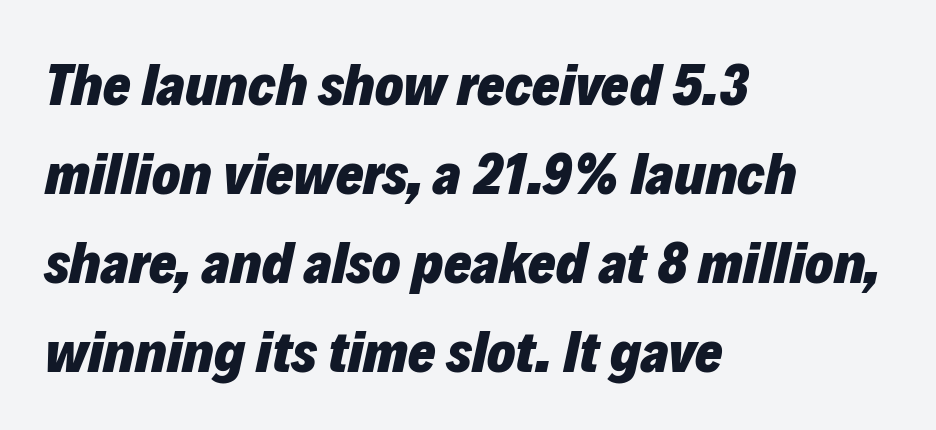
Q: Is the text bold? A: Yes.
Q: Is the text italic (slanted)? A: Yes, it leans right by about 12 degrees.
Q: Is the text underlined? A: No.
Q: How is the paragraph aligned? A: Left-aligned.
Q: Is the spacing between letters normal or unusually wide? A: Normal.
Q: Is the spacing between lines tight, normal or loose? A: Normal.
Q: Width (condensed, normal, or wide)? A: Normal.
Q: Stroke contrast? A: Low.
Q: x-height? A: Medium.
Q: Monospaced? A: No.
